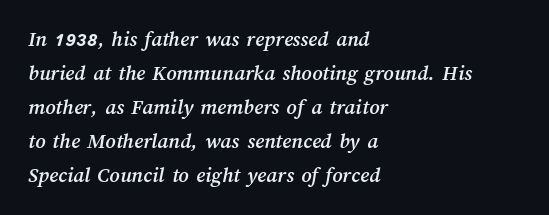
Q: Is the text underlined? A: No.
Q: How is the paragraph aligned? A: Left-aligned.
Q: Is the spacing between letters normal or unusually wide? A: Normal.
Q: Is the spacing between lines tight, normal or loose? A: Normal.
